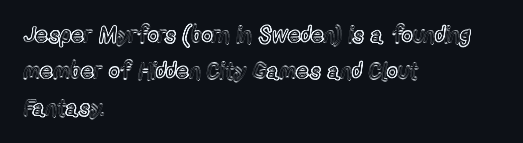
Q: Is the text italic (slanted)? A: Yes.
Q: Is the text underlined? A: No.
Q: How is the paragraph aligned? A: Left-aligned.
Q: Is the spacing between letters normal or unusually wide? A: Normal.
Q: Is the spacing between lines tight, normal or loose? A: Normal.
